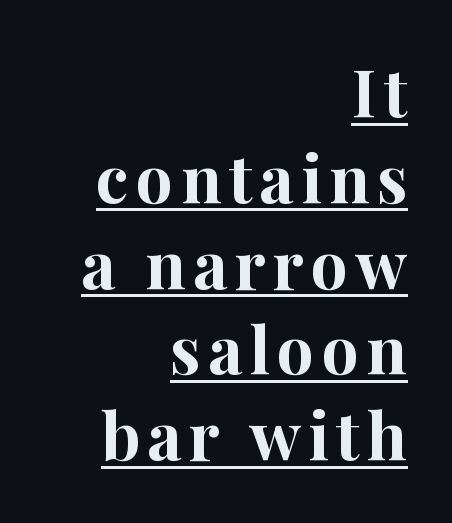
Does a line run under the words? Yes, clearly. The face used here is proportionally spaced, like ordinary book or web type. Leftover space on each line is placed entirely before the opening word. Each letter's strokes conclude with small projecting serifs. No italicization has been applied; the sample stays upright. The strokes are fattened all the way to bold.
